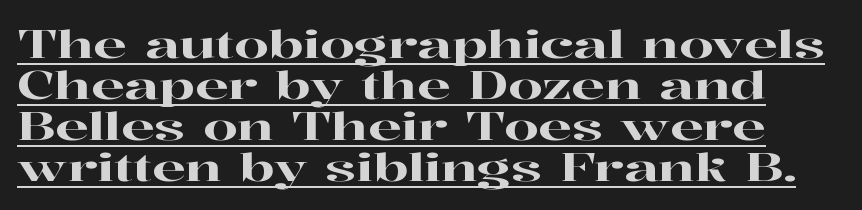
The image shows 39 px wide serif type, upright; set tight line spacing (1.05x), normal letter spacing, underlined; high stroke contrast and a medium x-height.
